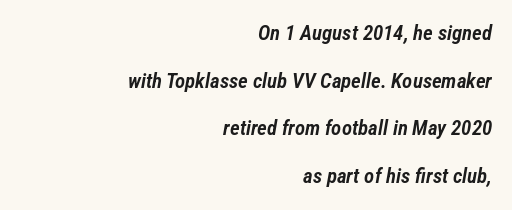
Leading: increased. Characters are canted at an angle relative to the baseline's perpendicular. Nobody touched the tracking dial on this one. The glyphs are unaccompanied by any horizontal stroke below them. What weight is shown? A semibold, between regular and bold. Caption: multi-line text, flush right, ragged left.
